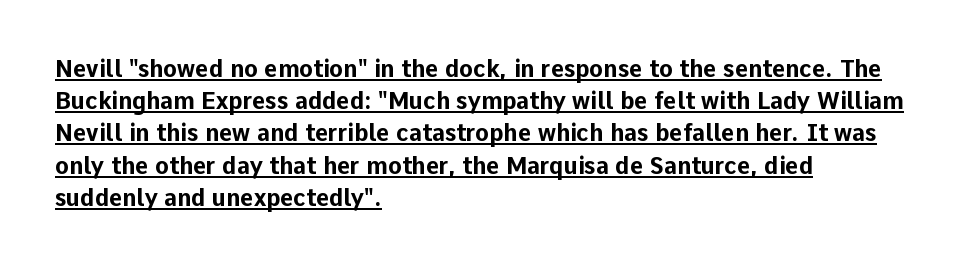
Vertical spacing — default. Nothing unusual about the tracking: characters are spaced as the font intends. The setting favours the left margin, as ordinary paragraphs usually do. Rendered with straight, roman letterforms. Stroke thickness is high; the sample reads as a true bold.
